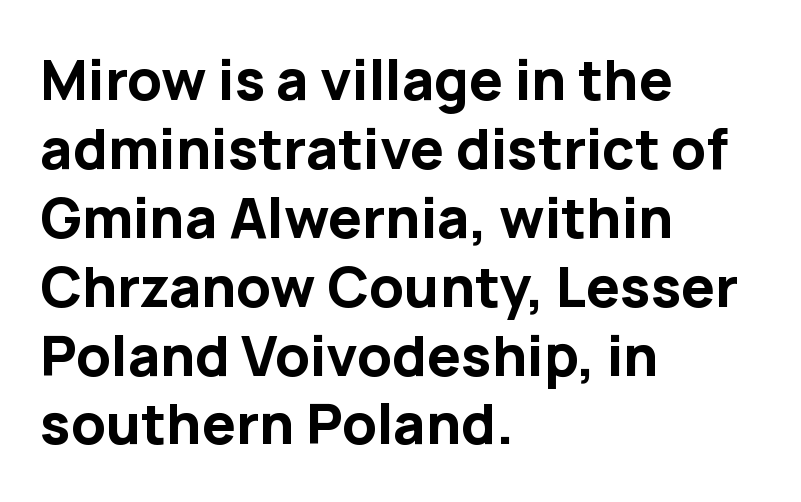
The image shows 56 px bold sans-serif type, upright; set left-aligned, line spacing 1.23x, normal letter spacing, not underlined; low stroke contrast and a medium x-height.
